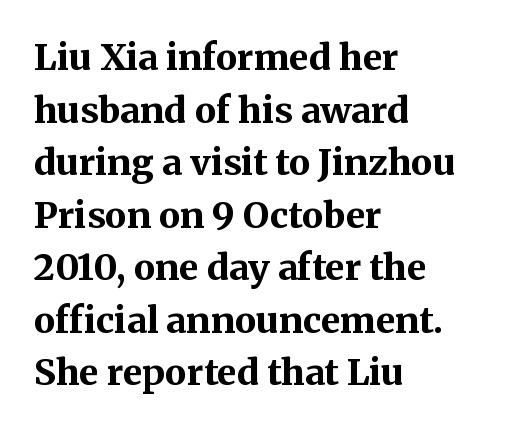
The image shows 36 px bold serif type, upright; set left-aligned, normal line spacing (1.46x), normal letter spacing, not underlined; medium stroke contrast and a medium x-height.
